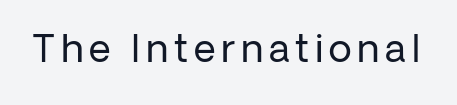
Q: Is the text bold? A: No.
Q: Is the text italic (slanted)? A: No, it is upright.
Q: Is the typeface a serif or a sans-serif typeface? A: Sans-serif.
Q: Is the text underlined? A: No.
Q: Width (condensed, normal, or wide)? A: Normal.
Q: Stroke contrast? A: Low.
Q: x-height? A: Medium.
Q: Monospaced? A: No.
